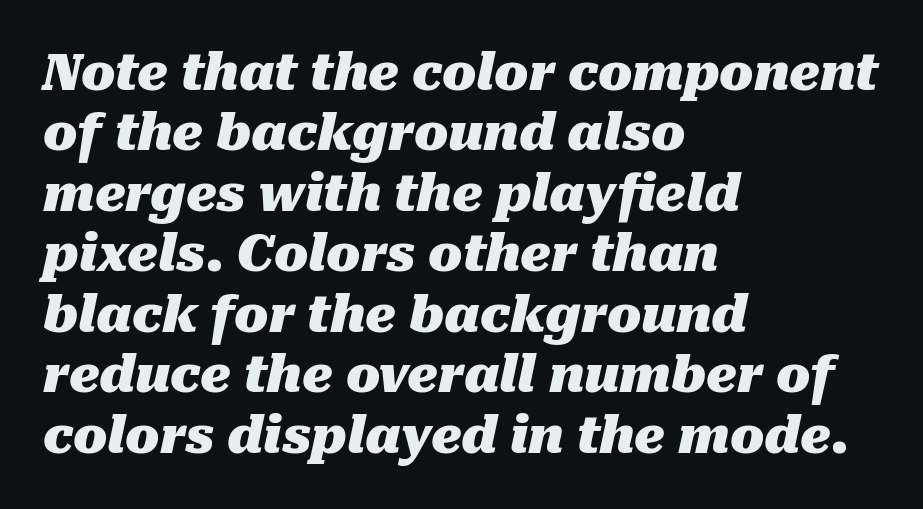
{"italic": "yes", "lean": "right", "slant_degrees": 10, "bold": "yes", "weight": "heavy", "width": "normal", "stroke_contrast": "medium", "x_height": "medium", "monospaced": "no", "underline": "no", "align": "left", "line_spacing_ratio": 1.21, "letter_spacing": "normal", "letter_spacing_em": 0.0, "glyph_px": 50}
